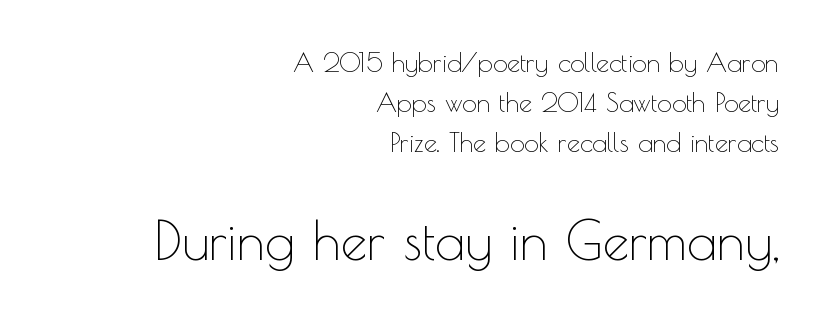
The image shows 53 px thin sans-serif type, upright; set right-aligned, normal line spacing (1.54x), normal letter spacing, not underlined; the second (bottom) block is 2.04x larger; a small x-height.
